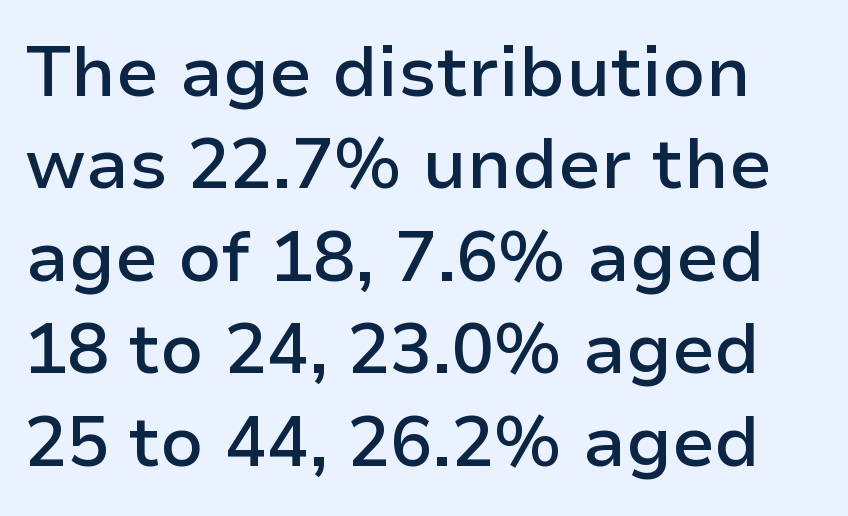
The image shows 70 px semibold sans-serif type, upright; set normal line spacing (1.32x), normal letter spacing, not underlined; low stroke contrast and a medium x-height.
